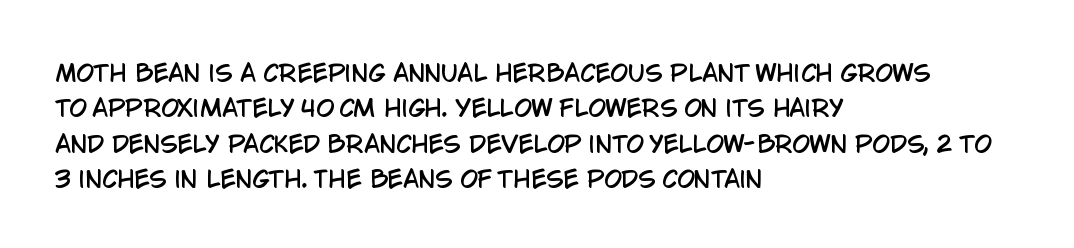
Nope, not italic — everything's standing straight. Words appear dense and cohesive because spacing is normal. The baseline area is clear. These lines sit exactly where default settings would place them. The compositor pushed each line to the left boundary.
